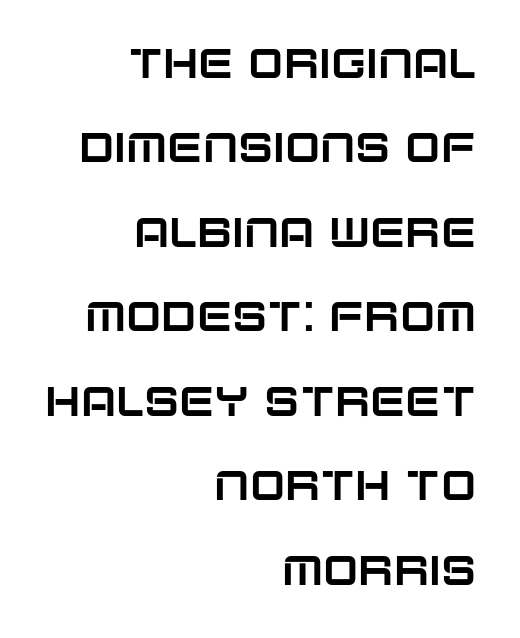
Q: Is the text italic (slanted)? A: No, it is upright.
Q: Is the typeface a serif or a sans-serif typeface? A: Sans-serif.
Q: Is the text underlined? A: No.
Q: How is the paragraph aligned? A: Right-aligned.
Q: Is the spacing between letters normal or unusually wide? A: Normal.
Q: Is the spacing between lines tight, normal or loose? A: Loose.
Q: Width (condensed, normal, or wide)? A: Normal.
Q: Stroke contrast? A: Low.
Q: x-height? A: Large.
Q: Monospaced? A: No.
